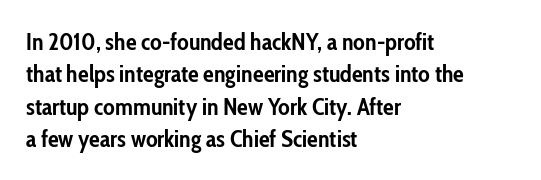
Whoever set this chose a conventional vertical rhythm. Emphasis by weight is at full strength: bold. The setting favours the left margin, as ordinary paragraphs usually do. Glance below the letters and you will spot only blank space. Rendered with straight, roman letterforms.
